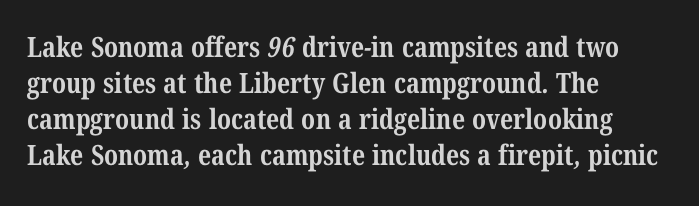
{"serif": "yes", "bold": "yes", "weight": "bold", "width": "condensed", "stroke_contrast": "medium", "x_height": "medium", "monospaced": "no", "underline": "no", "align": "left", "line_spacing": "normal", "line_spacing_ratio": 1.28, "letter_spacing": "normal", "letter_spacing_em": 0.0, "glyph_px": 28}
